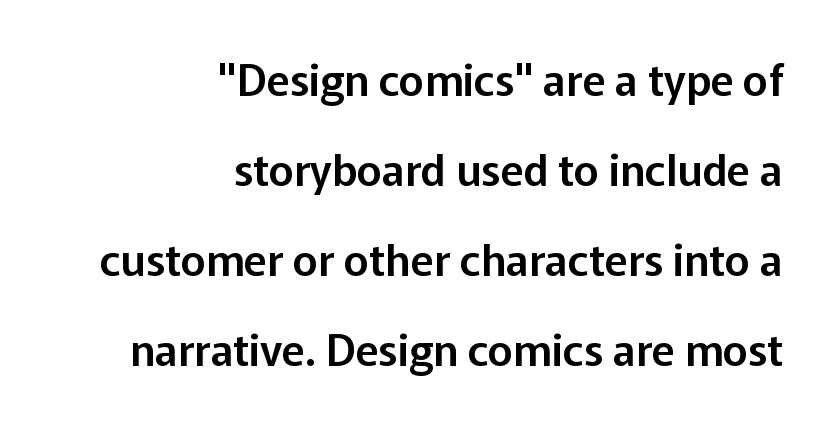
Q: Is the text italic (slanted)? A: No, it is upright.
Q: Is the typeface a serif or a sans-serif typeface? A: Sans-serif.
Q: Is the text underlined? A: No.
Q: How is the paragraph aligned? A: Right-aligned.
Q: Is the spacing between letters normal or unusually wide? A: Normal.
Q: Is the spacing between lines tight, normal or loose? A: Loose.
Q: Width (condensed, normal, or wide)? A: Normal.
Q: Stroke contrast? A: Low.
Q: x-height? A: Medium.
Q: Monospaced? A: No.
